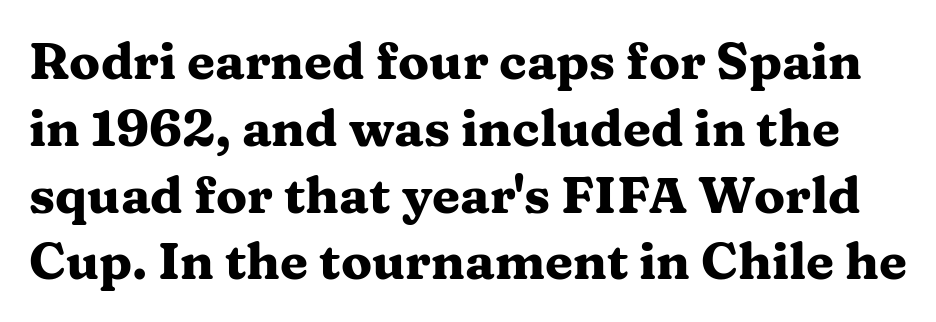
{"serif": "yes", "italic": "no", "bold": "yes", "weight": "heavy", "width": "wide", "stroke_contrast": "medium", "x_height": "medium", "monospaced": "no", "underline": "no", "line_spacing": "normal", "line_spacing_ratio": 1.31, "letter_spacing": "normal", "letter_spacing_em": 0.0, "glyph_px": 51}
